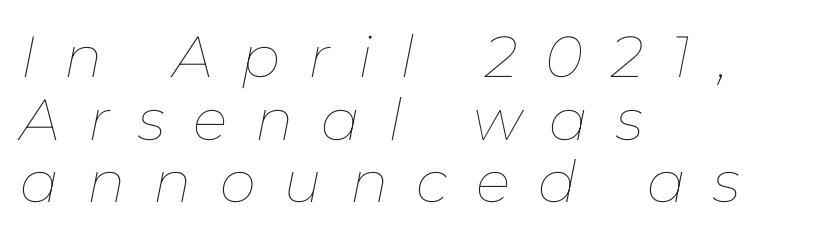
The image shows 58 px thin type, italic (leaning right); set left-aligned, tight line spacing (1.08x), unusually wide letter spacing (+0.48 em), not underlined; low stroke contrast and a medium x-height.
